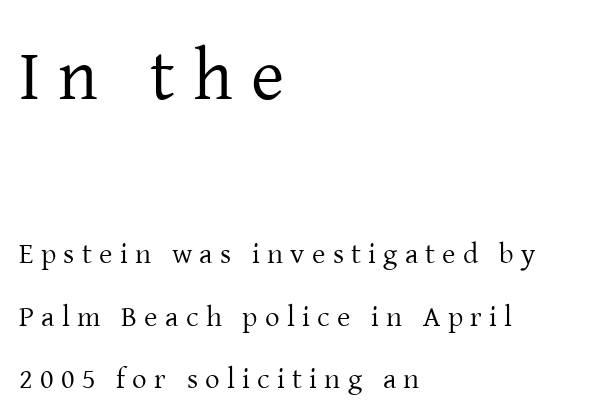
Bigger letters appear in the top chunk; the bottom chunk is reduced. What kind of face is this? One with serifs. Alignment: flush left. Stem width sits at or under what a default text font uses.
